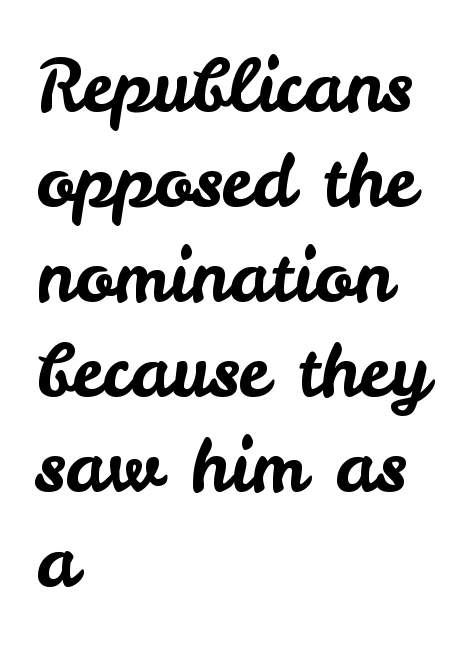
The image shows 72 px sans-serif type; set left-aligned, normal line spacing (1.32x), normal letter spacing, not underlined; low stroke contrast and a small x-height.
